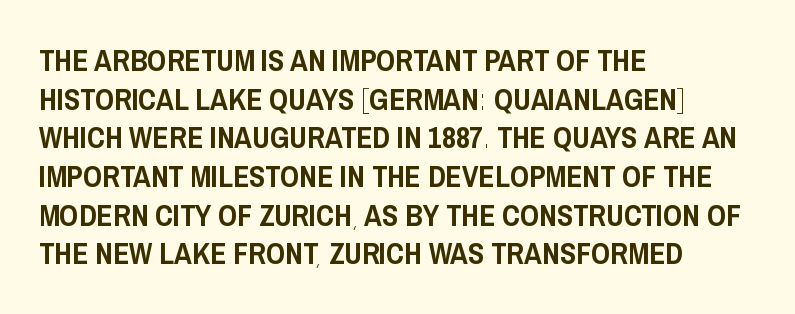
Ascenders rise straight up at ninety degrees. Varying glyph widths throughout — classic text-font behaviour. The typesetter chose a ragged-right arrangement here. Are there feet on the stems? There aren't — it's a sans.
